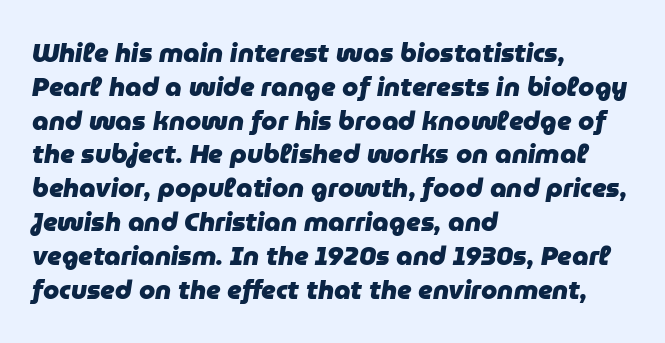
{"italic": "yes", "lean": "right", "slant_degrees": 9, "bold": "yes", "underline": "no", "align": "left", "line_spacing": "normal", "line_spacing_ratio": 1.3, "letter_spacing": "normal", "letter_spacing_em": 0.0, "glyph_px": 26}
